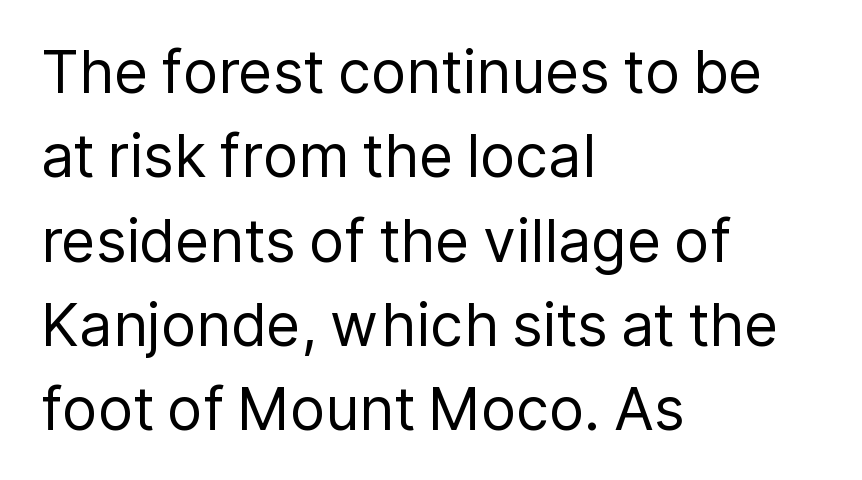
Q: Is the text bold? A: No.
Q: Is the text italic (slanted)? A: No, it is upright.
Q: Is the typeface a serif or a sans-serif typeface? A: Sans-serif.
Q: Is the text underlined? A: No.
Q: How is the paragraph aligned? A: Left-aligned.
Q: Is the spacing between letters normal or unusually wide? A: Normal.
Q: Is the spacing between lines tight, normal or loose? A: Normal.
Q: Width (condensed, normal, or wide)? A: Normal.
Q: Stroke contrast? A: Low.
Q: x-height? A: Medium.
Q: Monospaced? A: No.
